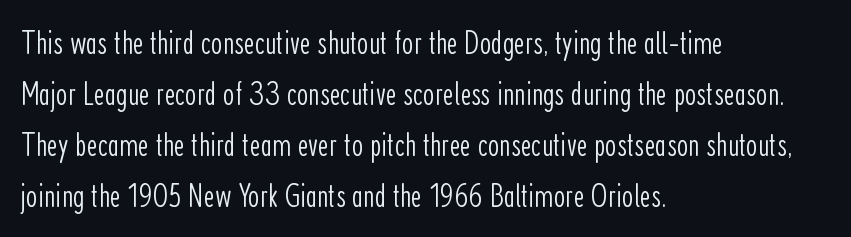
Stroke thickness stays within the range of a standard reading face or lighter. The horizontal fit of the characters is conventional and even. Rule under the text: the space is simply empty. You can tell from the bare stems that sans-serif type was used. Looks like regular typesetting: each glyph gets only the width it needs. Reading down the column, the eye jumps a familiar distance to each next line.
